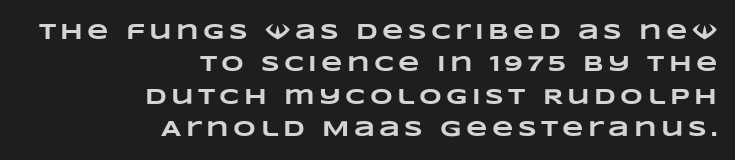
Rule under the text: the space is simply empty. Visually the block forms a straight wall on the right and a jagged coastline on the left. A full-strength bold gives these letters their thick strokes. Look at the tracking — it's clearly loosened, letters drifting apart. Summary of vertical rhythm: regular, with standard interline spacing.
